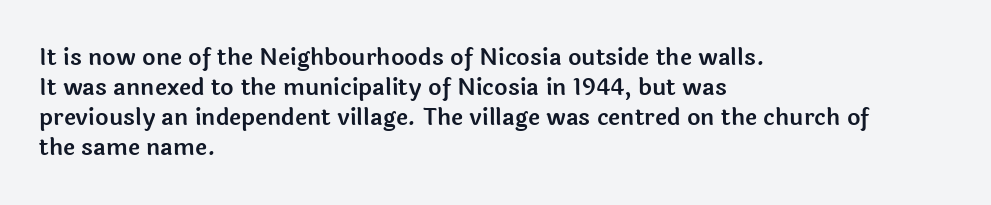
Q: Is the text italic (slanted)? A: No, it is upright.
Q: Is the text underlined? A: No.
Q: How is the paragraph aligned? A: Left-aligned.
Q: Is the spacing between letters normal or unusually wide? A: Normal.
Q: Is the spacing between lines tight, normal or loose? A: Normal.
